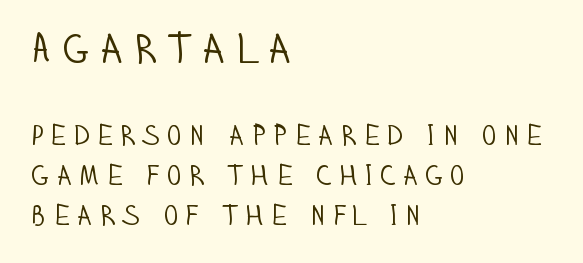
{"serif": "no", "italic": "no", "bold": "no", "weight": "light", "width": "condensed", "stroke_contrast": "low", "x_height": "large", "monospaced": "no", "underline": "no", "align": "left", "line_spacing": "normal", "line_spacing_ratio": 1.37, "larger_block": "first", "size_ratio": 1.48, "glyph_px": 43}
